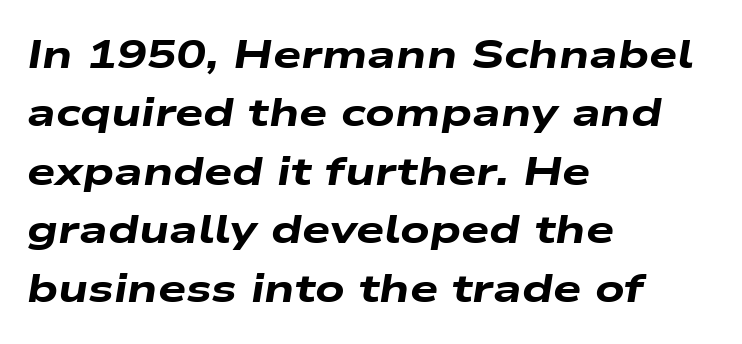
Q: Is the text bold? A: Yes.
Q: Is the text italic (slanted)? A: Yes, it leans right by about 9 degrees.
Q: Is the text underlined? A: No.
Q: How is the paragraph aligned? A: Left-aligned.
Q: Is the spacing between letters normal or unusually wide? A: Normal.
Q: Is the spacing between lines tight, normal or loose? A: Normal.
Q: Width (condensed, normal, or wide)? A: Wide.
Q: Stroke contrast? A: Low.
Q: x-height? A: Medium.
Q: Monospaced? A: No.
